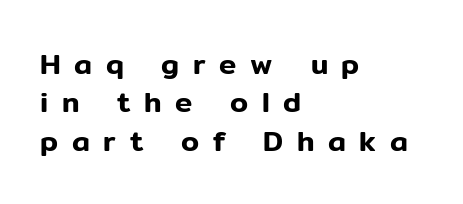
{"serif": "no", "italic": "no", "width": "normal", "stroke_contrast": "low", "x_height": "medium", "monospaced": "no", "underline": "no", "align": "left", "line_spacing": "normal", "line_spacing_ratio": 1.32, "letter_spacing": "wide", "letter_spacing_em": 0.47, "glyph_px": 29}
